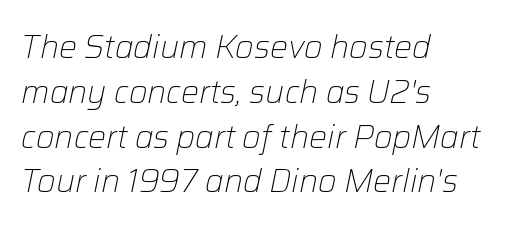
{"italic": "yes", "lean": "right", "slant_degrees": 12, "bold": "no", "weight": "light", "width": "normal", "stroke_contrast": "low", "x_height": "medium", "monospaced": "no", "underline": "no", "align": "left", "line_spacing": "normal", "line_spacing_ratio": 1.4, "letter_spacing": "normal", "letter_spacing_em": 0.0, "glyph_px": 32}
